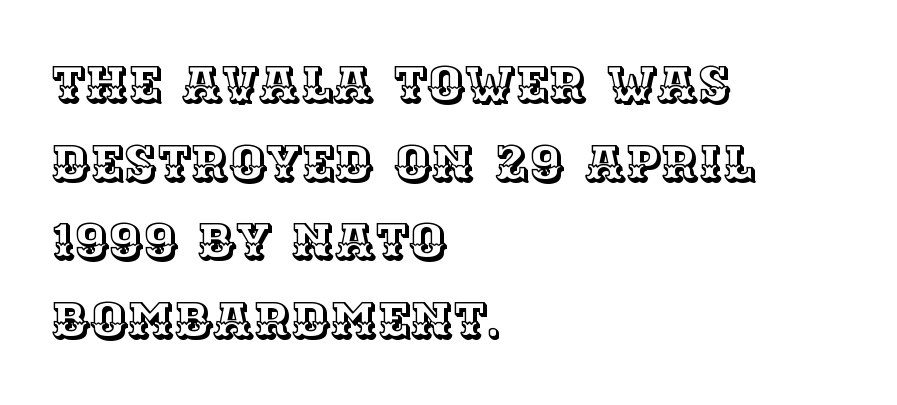
Q: Is the text italic (slanted)? A: No, it is upright.
Q: Is the text underlined? A: No.
Q: How is the paragraph aligned? A: Left-aligned.
Q: Is the spacing between letters normal or unusually wide? A: Normal.
Q: Is the spacing between lines tight, normal or loose? A: Normal.
Q: Width (condensed, normal, or wide)? A: Normal.
Q: x-height? A: Large.
Q: Monospaced? A: No.
